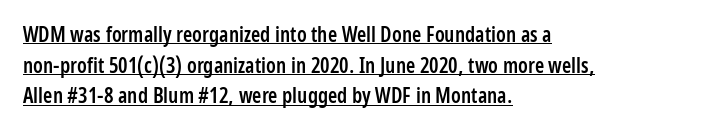
{"italic": "no", "bold": "semi", "underline": "yes", "align": "left", "line_spacing": "normal", "line_spacing_ratio": 1.46, "letter_spacing": "normal", "letter_spacing_em": 0.0, "glyph_px": 21}
